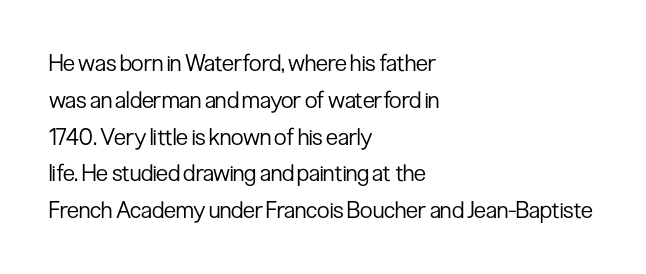
Q: Is the text bold? A: No.
Q: Is the text italic (slanted)? A: No, it is upright.
Q: Is the text underlined? A: No.
Q: How is the paragraph aligned? A: Left-aligned.
Q: Is the spacing between letters normal or unusually wide? A: Normal.
Q: Is the spacing between lines tight, normal or loose? A: Normal.
